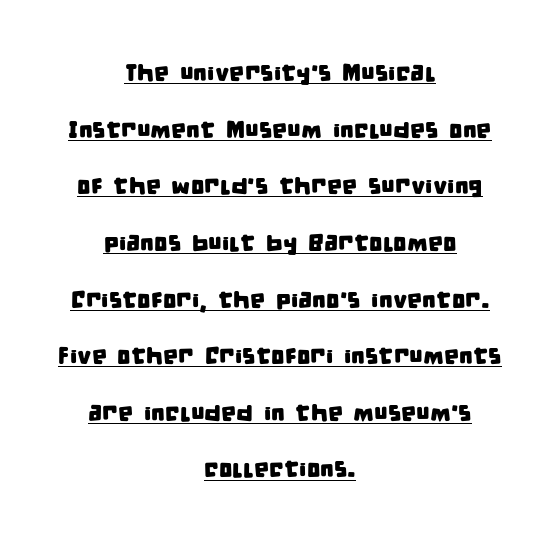
The image shows 24 px text type; set centered, loose line spacing (2.36x), normal letter spacing, underlined.
